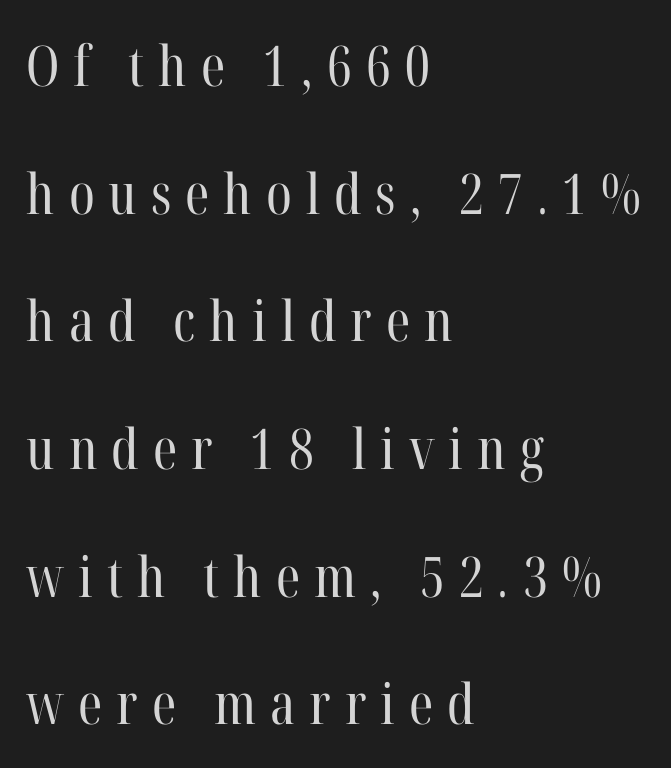
Compared with a typical body face, this is equally light or lighter still. Line spacing here is loose. Note: serifs present on the glyphs. The text block is weighted toward the left margin, trailing off unevenly rightward. The space beneath each line is pristine and unruled.
